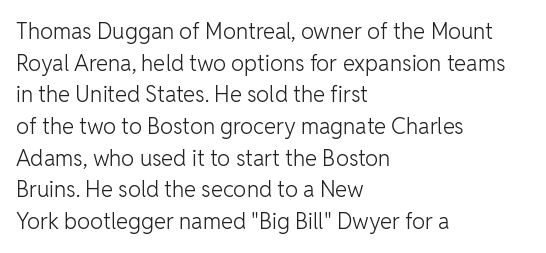
Q: Is the text bold? A: No.
Q: Is the text italic (slanted)? A: No, it is upright.
Q: Is the text underlined? A: No.
Q: How is the paragraph aligned? A: Left-aligned.
Q: Is the spacing between letters normal or unusually wide? A: Normal.
Q: Is the spacing between lines tight, normal or loose? A: Normal.
